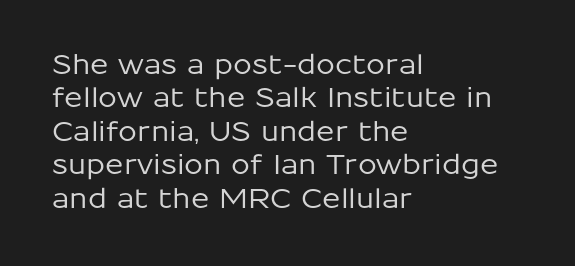
The image shows 27 px text type, upright; set left-aligned, line spacing 1.24x, normal letter spacing, not underlined.
